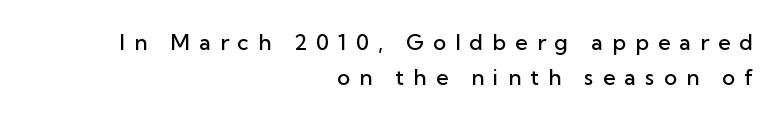
Q: Is the text bold? A: Semi-bold.
Q: Is the text italic (slanted)? A: No, it is upright.
Q: Is the text underlined? A: No.
Q: How is the paragraph aligned? A: Right-aligned.
Q: Is the spacing between letters normal or unusually wide? A: Unusually wide.
Q: Is the spacing between lines tight, normal or loose? A: Normal.
